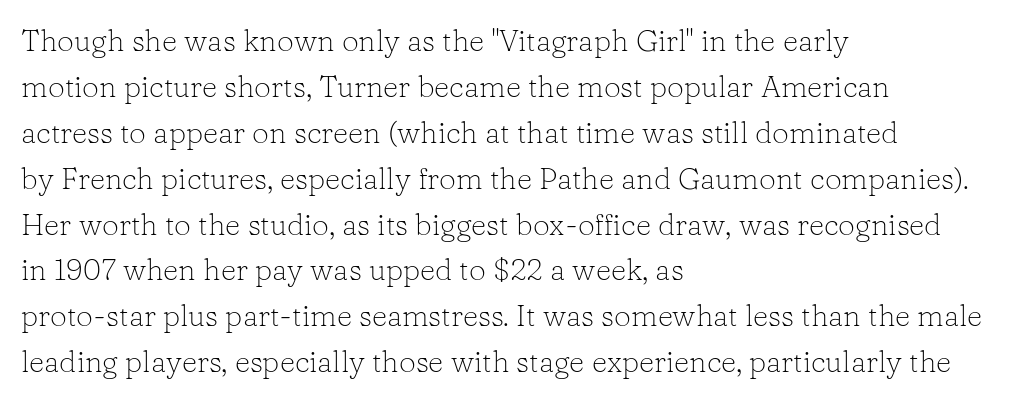
The image shows 30 px light serif type, upright; set left-aligned, normal line spacing (1.53x), normal letter spacing, not underlined; low stroke contrast and a medium x-height.
